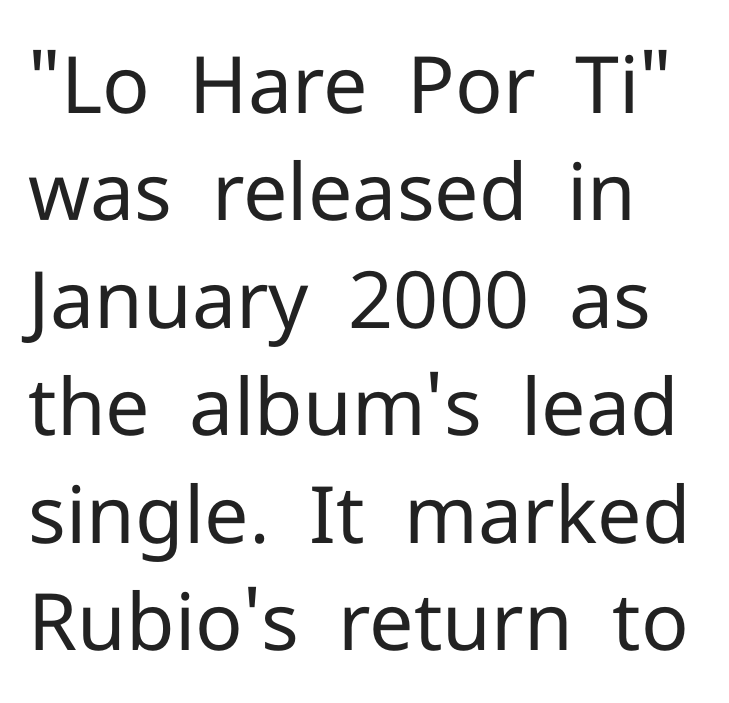
{"serif": "no", "italic": "no", "bold": "no", "weight": "regular", "width": "normal", "stroke_contrast": "low", "x_height": "medium", "monospaced": "no", "underline": "no", "line_spacing": "normal", "line_spacing_ratio": 1.36, "letter_spacing": "normal", "letter_spacing_em": 0.0, "glyph_px": 79}
